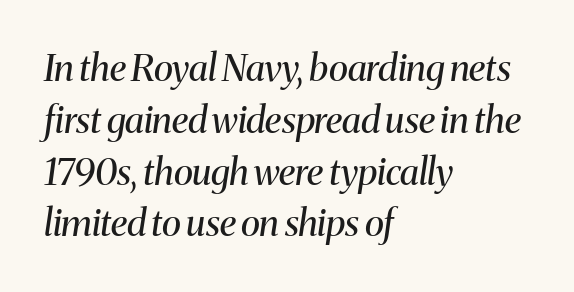
The passage shown is not underscored anywhere. Notice how the passage keeps a crisp vertical edge on the left only. Is this a sans? No — the strokes have serifs. Compared with ordinary roman type, these characters are visibly tilted. Note the varied advance widths — an 'i' is clearly narrower than an 'm'.
